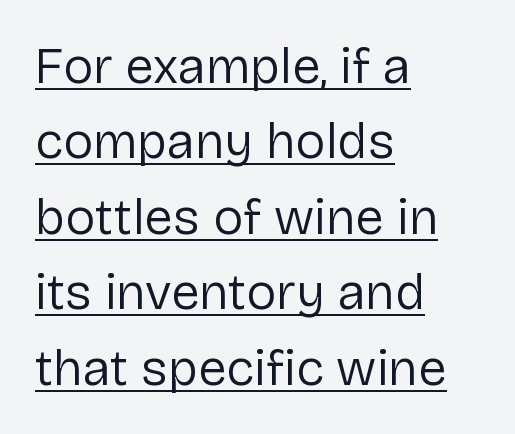
Q: Is the text bold? A: No.
Q: Is the text italic (slanted)? A: No, it is upright.
Q: Is the typeface a serif or a sans-serif typeface? A: Sans-serif.
Q: Is the text underlined? A: Yes.
Q: How is the paragraph aligned? A: Left-aligned.
Q: Is the spacing between letters normal or unusually wide? A: Normal.
Q: Is the spacing between lines tight, normal or loose? A: Normal.
Q: Width (condensed, normal, or wide)? A: Normal.
Q: Stroke contrast? A: Low.
Q: x-height? A: Medium.
Q: Monospaced? A: No.
